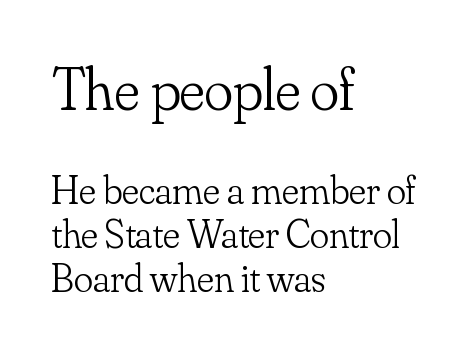
{"serif": "yes", "italic": "no", "bold": "no", "weight": "light", "width": "normal", "stroke_contrast": "low", "x_height": "small", "monospaced": "no", "underline": "no", "align": "left", "line_spacing": "tight", "line_spacing_ratio": 1.09, "letter_spacing": "normal", "letter_spacing_em": 0.0, "larger_block": "first", "size_ratio": 1.5, "glyph_px": 60}
